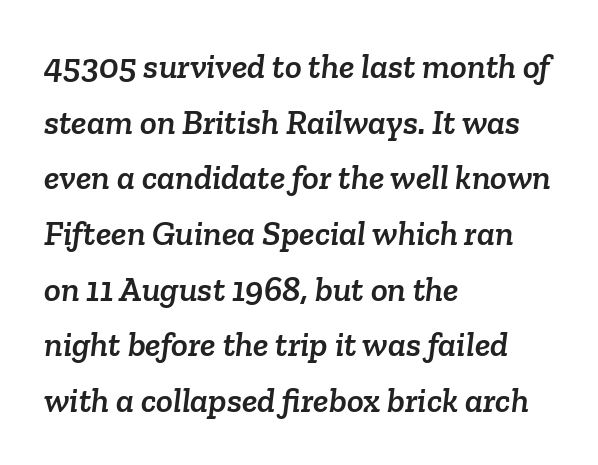
Students, note that the glyphs here touch the page at normal intervals. Check the space under the baseline: it is left empty. How would I describe the line gaps? Plain and ordinary. If you drew a ruler down the left edge, every line would touch it. This sample has the flowing, uneven cadence of proportional lettering. Examine the stroke ends and you'll spot serifs.
